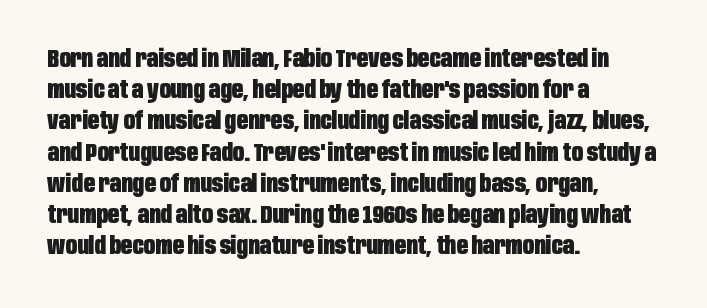
Caption: standard tracking, unaltered. Weight: bold. Line beginnings align vertically; line endings do not. The type sits square on the baseline with zero lean.
